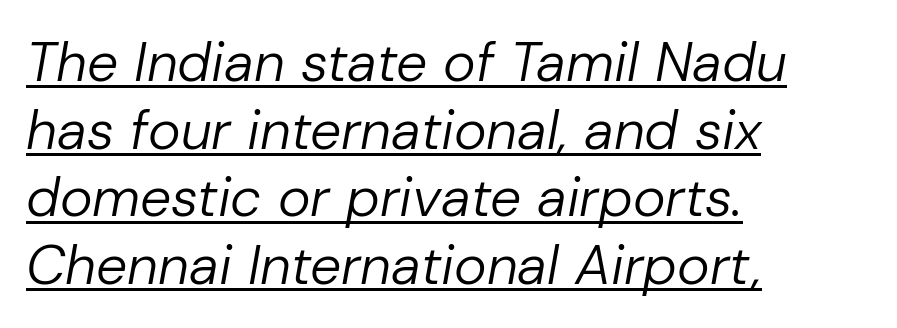
Proportional: the letters do not fall into vertical columns. Observe the lean: these are italic letterforms. Does extra space separate the letters? No, they use regular spacing. This rendering uses left alignment, leaving the right contour irregular. Heaviness? Minimal to ordinary, like unemphasized prose.
